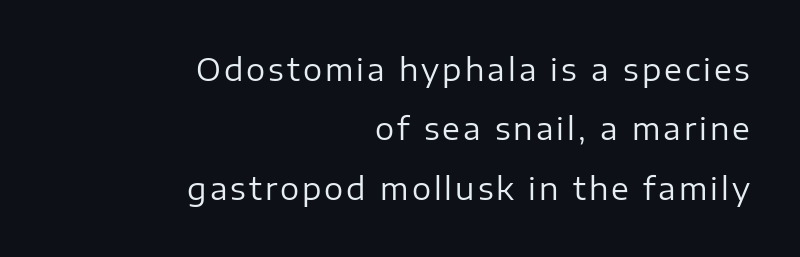
Do the characters align in a grid? No, the font is proportional. In terms of letterform style, serifs are entirely absent. Each new line begins a long way beneath the previous one. Heaviness? Minimal to ordinary, like unemphasized prose. Italic: no, the glyphs are upright roman.
